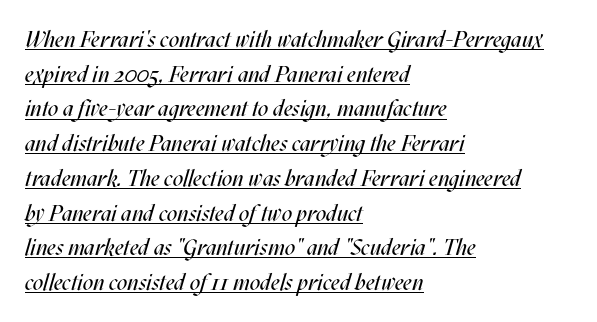
Q: Is the text bold? A: No.
Q: Is the text italic (slanted)? A: Yes, it leans right by about 17 degrees.
Q: Is the text underlined? A: Yes.
Q: How is the paragraph aligned? A: Left-aligned.
Q: Is the spacing between letters normal or unusually wide? A: Normal.
Q: Is the spacing between lines tight, normal or loose? A: Normal.
